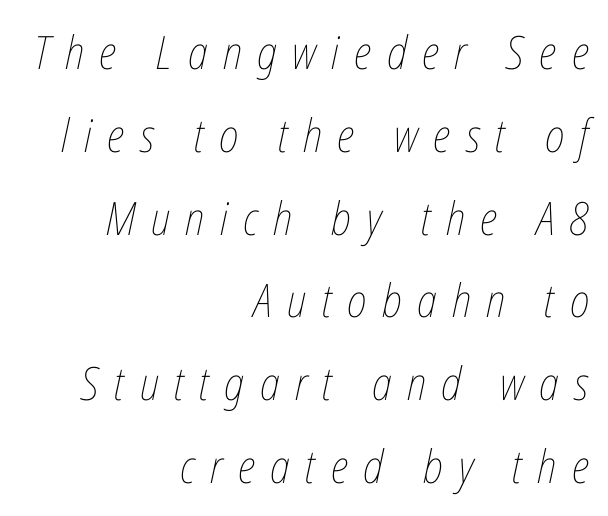
Q: Is the text bold? A: No.
Q: Is the text italic (slanted)? A: Yes, it leans right by about 12 degrees.
Q: Is the text underlined? A: No.
Q: How is the paragraph aligned? A: Right-aligned.
Q: Is the spacing between letters normal or unusually wide? A: Unusually wide.
Q: Width (condensed, normal, or wide)? A: Condensed.
Q: Stroke contrast? A: Low.
Q: x-height? A: Medium.
Q: Monospaced? A: No.
